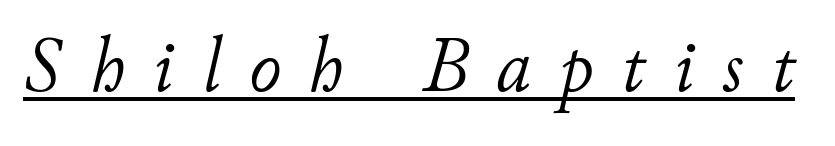
The image shows 78 px light type, italic (leaning right); set unusually wide letter spacing (+0.37 em), underlined; low stroke contrast and a small x-height.
